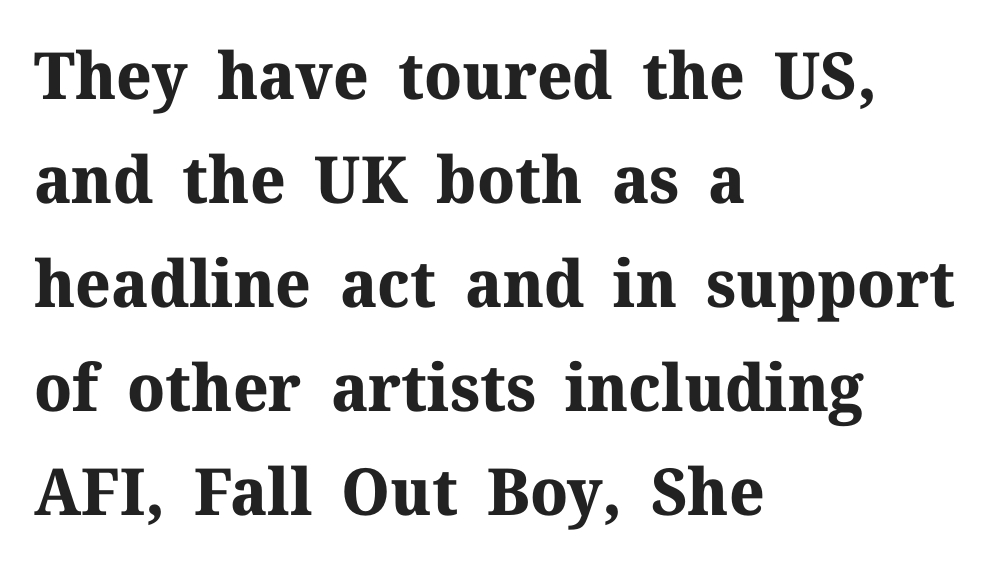
Q: Is the text bold? A: Yes.
Q: Is the text italic (slanted)? A: No, it is upright.
Q: Is the typeface a serif or a sans-serif typeface? A: Serif.
Q: Is the text underlined? A: No.
Q: How is the paragraph aligned? A: Left-aligned.
Q: Is the spacing between letters normal or unusually wide? A: Normal.
Q: Is the spacing between lines tight, normal or loose? A: Normal.
Q: Width (condensed, normal, or wide)? A: Normal.
Q: Stroke contrast? A: Medium.
Q: x-height? A: Medium.
Q: Monospaced? A: No.
